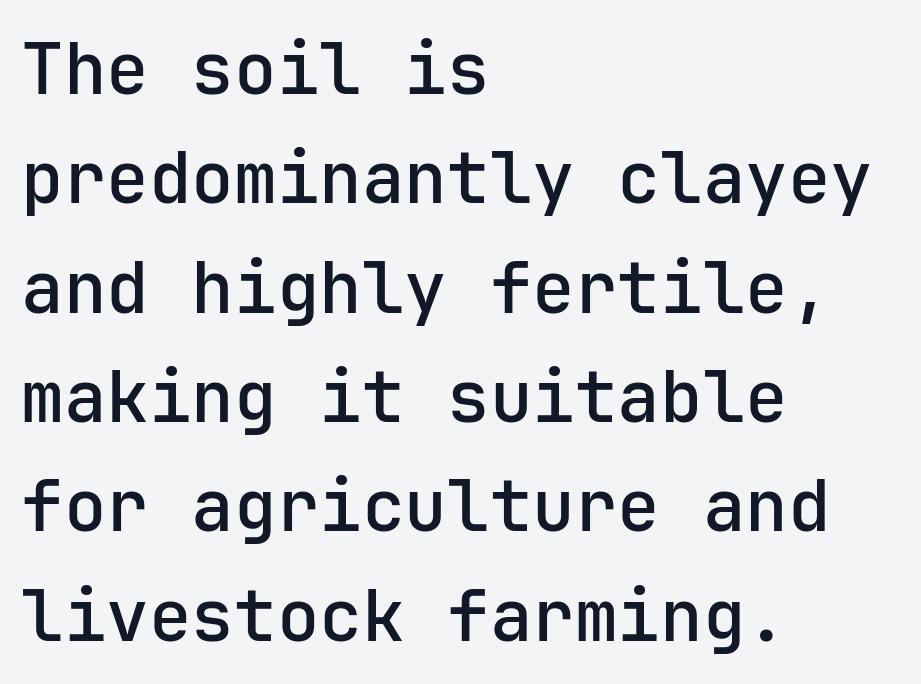
{"serif": "no", "italic": "no", "bold": "semi", "weight": "semibold", "width": "normal", "stroke_contrast": "low", "x_height": "medium", "underline": "no", "align": "left", "line_spacing": "normal", "line_spacing_ratio": 1.54, "letter_spacing": "normal", "letter_spacing_em": 0.0, "glyph_px": 71}
